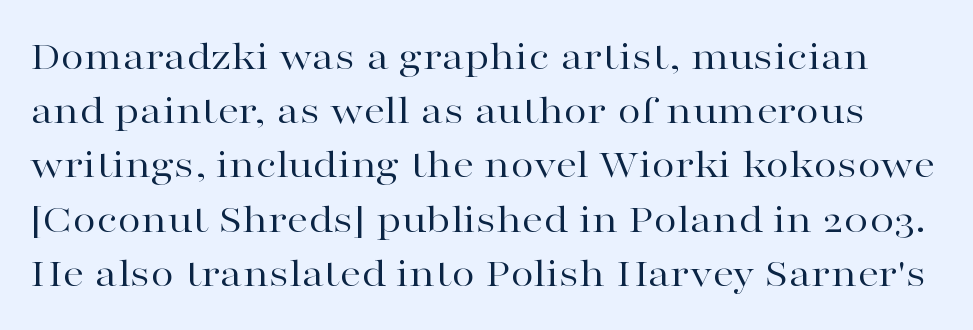
Q: Is the text bold? A: No.
Q: Is the text italic (slanted)? A: No, it is upright.
Q: Is the typeface a serif or a sans-serif typeface? A: Serif.
Q: Is the text underlined? A: No.
Q: Is the spacing between letters normal or unusually wide? A: Normal.
Q: Is the spacing between lines tight, normal or loose? A: Normal.
Q: Width (condensed, normal, or wide)? A: Wide.
Q: Stroke contrast? A: High.
Q: x-height? A: Medium.
Q: Monospaced? A: No.
